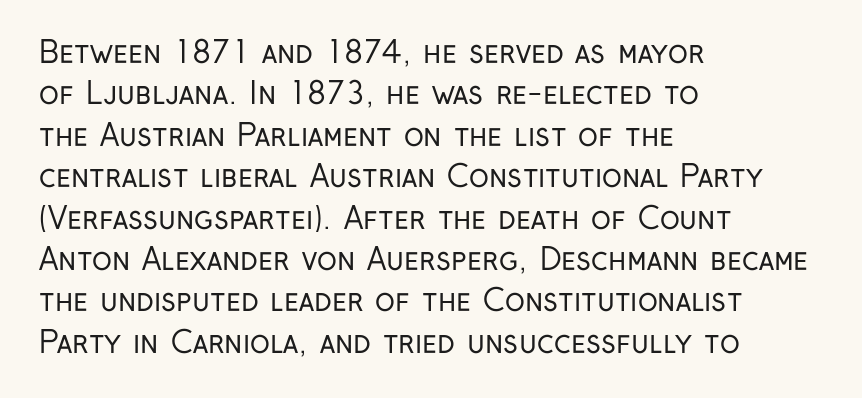
Q: Is the text bold? A: No.
Q: Is the text italic (slanted)? A: No, it is upright.
Q: Is the typeface a serif or a sans-serif typeface? A: Sans-serif.
Q: Is the text underlined? A: No.
Q: How is the paragraph aligned? A: Left-aligned.
Q: Is the spacing between letters normal or unusually wide? A: Normal.
Q: Is the spacing between lines tight, normal or loose? A: Normal.
Q: Width (condensed, normal, or wide)? A: Condensed.
Q: Stroke contrast? A: Low.
Q: x-height? A: Medium.
Q: Monospaced? A: No.
